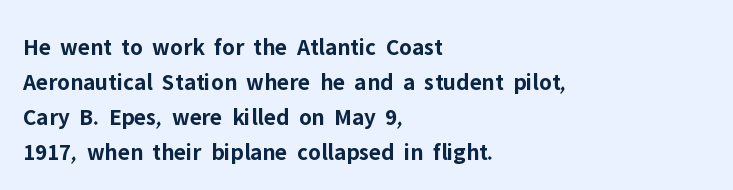
{"italic": "no", "bold": "yes", "underline": "no", "align": "left", "line_spacing": "normal", "line_spacing_ratio": 1.46, "letter_spacing": "normal", "letter_spacing_em": 0.0, "glyph_px": 24}
